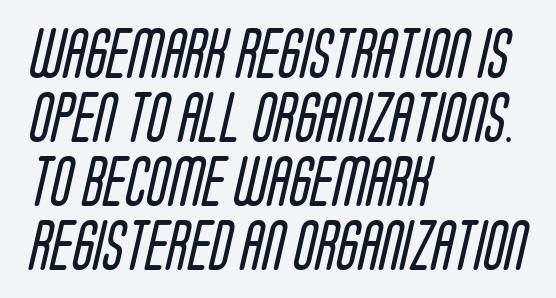
The image shows 50 px regular-weight, condensed sans-serif type; set left-aligned, normal line spacing (1.28x), normal letter spacing, not underlined; low stroke contrast and a large x-height.
